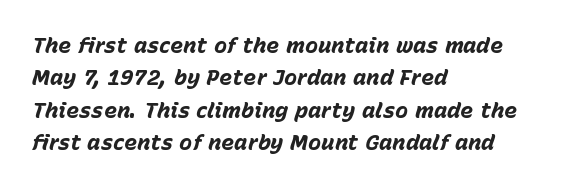
Q: Is the text bold? A: Yes.
Q: Is the text italic (slanted)? A: Yes, it leans right by about 15 degrees.
Q: Is the text underlined? A: No.
Q: How is the paragraph aligned? A: Left-aligned.
Q: Is the spacing between letters normal or unusually wide? A: Normal.
Q: Is the spacing between lines tight, normal or loose? A: Normal.
